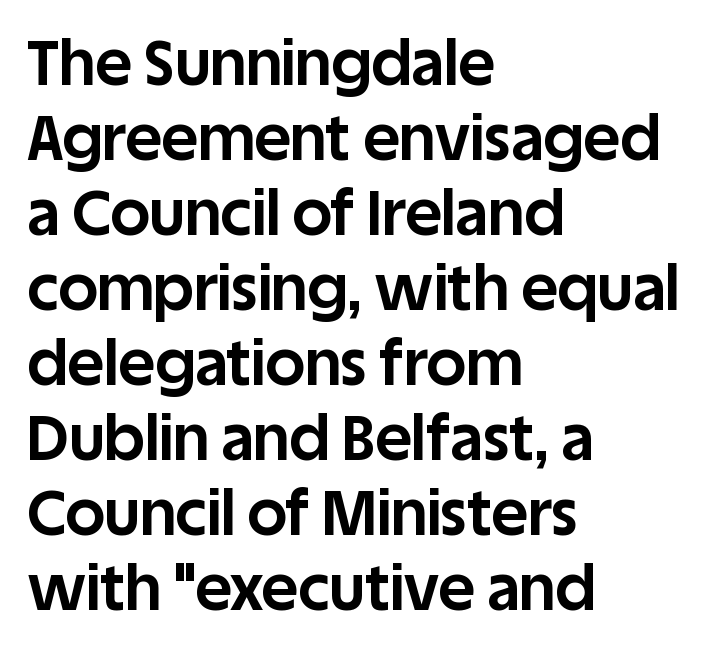
Q: Is the text bold? A: Yes.
Q: Is the text italic (slanted)? A: No, it is upright.
Q: Is the typeface a serif or a sans-serif typeface? A: Sans-serif.
Q: Is the text underlined? A: No.
Q: How is the paragraph aligned? A: Left-aligned.
Q: Is the spacing between letters normal or unusually wide? A: Normal.
Q: Width (condensed, normal, or wide)? A: Normal.
Q: Stroke contrast? A: Low.
Q: x-height? A: Large.
Q: Monospaced? A: No.
